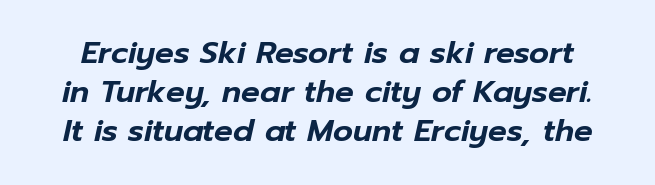
{"italic": "yes", "lean": "right", "slant_degrees": 12, "width": "normal", "stroke_contrast": "low", "x_height": "medium", "monospaced": "no", "underline": "no", "line_spacing": "normal", "line_spacing_ratio": 1.26, "letter_spacing": "normal", "letter_spacing_em": 0.0, "glyph_px": 31}
